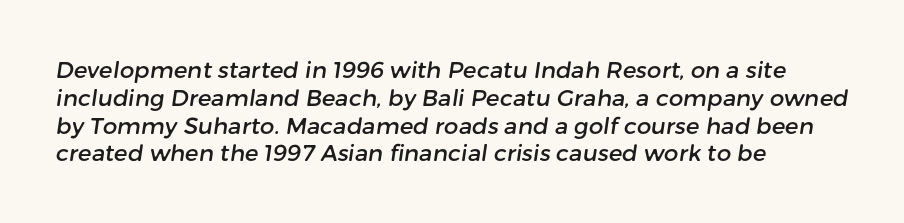
The image shows 23 px text type; set left-aligned, line spacing 1.21x, normal letter spacing, not underlined.
